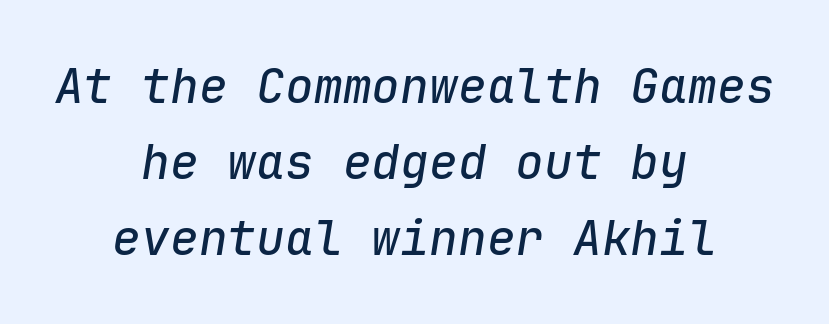
{"italic": "yes", "lean": "right", "slant_degrees": 9, "width": "normal", "stroke_contrast": "low", "x_height": "medium", "monospaced": "yes", "underline": "no", "align": "center", "line_spacing": "normal", "line_spacing_ratio": 1.58, "letter_spacing": "normal", "letter_spacing_em": 0.0, "glyph_px": 48}
